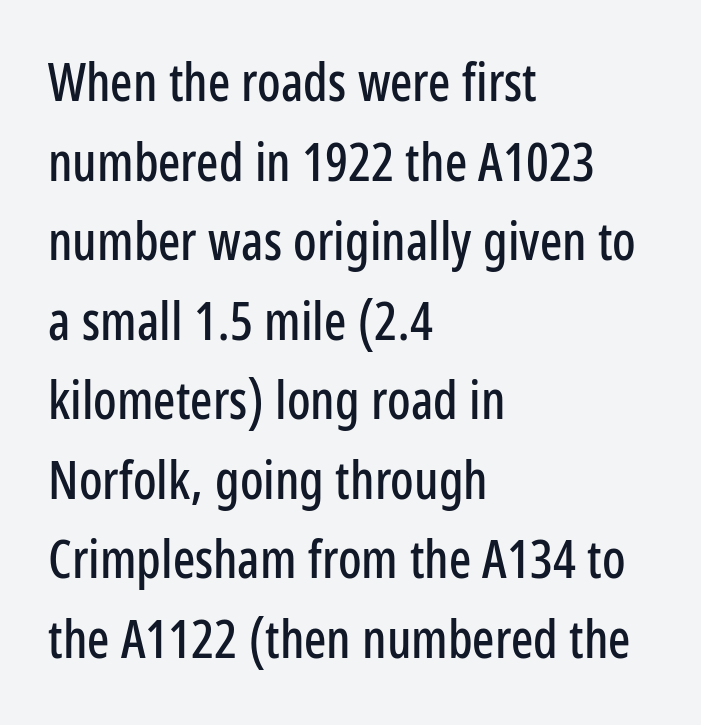
The image shows 52 px condensed sans-serif type, upright; set left-aligned, normal line spacing (1.53x), normal letter spacing, not underlined; low stroke contrast and a medium x-height.
